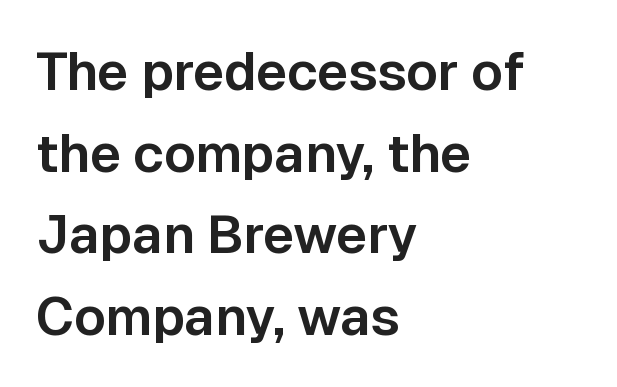
The image shows 53 px sans-serif type, upright; set left-aligned, normal line spacing (1.54x), normal letter spacing, not underlined; low stroke contrast and a medium x-height.
